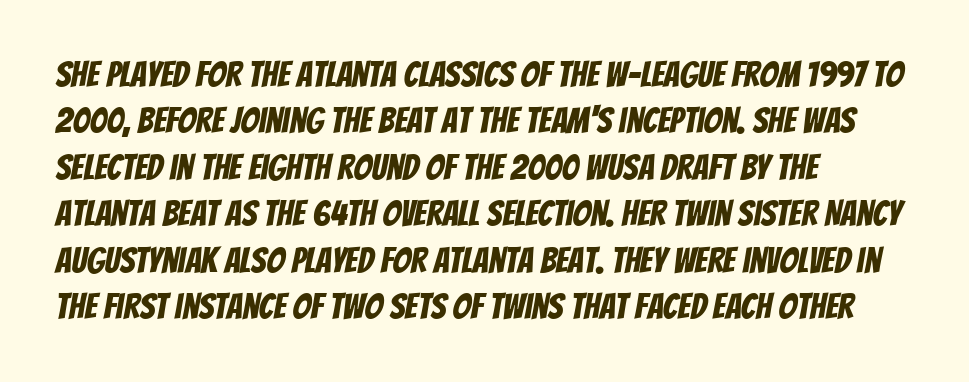
The image shows 36 px condensed sans-serif type; set left-aligned, normal line spacing (1.29x), normal letter spacing, not underlined; low stroke contrast and a large x-height.
